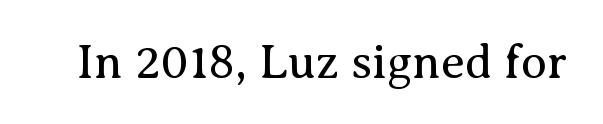
Check the space under the baseline: it is left empty. Do the letters lean? They stand straight. This sample uses plain, unmodified letter spacing. The type family on display is of the serif kind.
